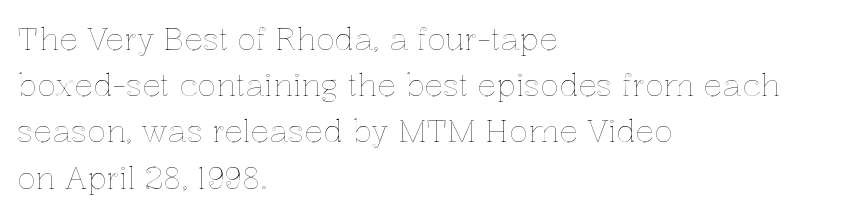
Q: Is the text italic (slanted)? A: No, it is upright.
Q: Is the text underlined? A: No.
Q: How is the paragraph aligned? A: Left-aligned.
Q: Is the spacing between letters normal or unusually wide? A: Normal.
Q: Is the spacing between lines tight, normal or loose? A: Normal.
Q: Width (condensed, normal, or wide)? A: Normal.
Q: x-height? A: Medium.
Q: Monospaced? A: No.
